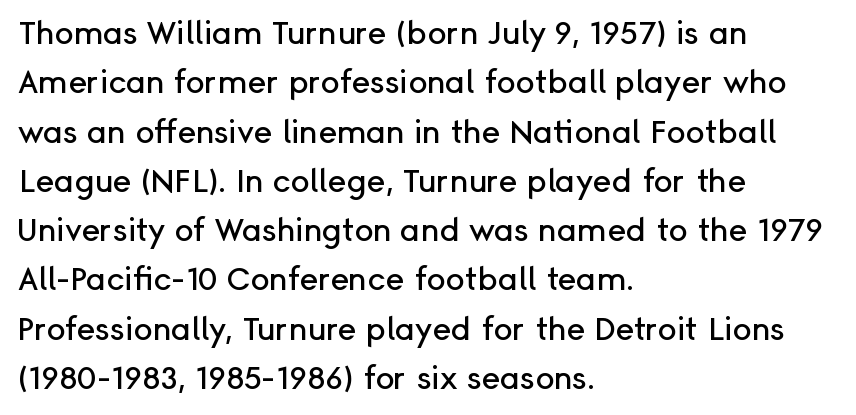
Q: Is the text italic (slanted)? A: No, it is upright.
Q: Is the typeface a serif or a sans-serif typeface? A: Sans-serif.
Q: Is the text underlined? A: No.
Q: How is the paragraph aligned? A: Left-aligned.
Q: Is the spacing between letters normal or unusually wide? A: Normal.
Q: Is the spacing between lines tight, normal or loose? A: Normal.
Q: Width (condensed, normal, or wide)? A: Normal.
Q: Stroke contrast? A: Low.
Q: x-height? A: Medium.
Q: Monospaced? A: No.
